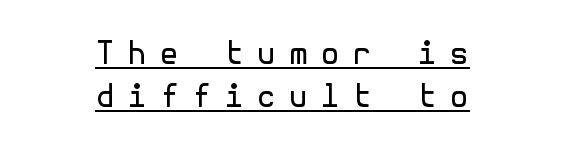
Q: Is the text bold? A: No.
Q: Is the text italic (slanted)? A: No, it is upright.
Q: Is the typeface a serif or a sans-serif typeface? A: Sans-serif.
Q: Is the text underlined? A: Yes.
Q: How is the paragraph aligned? A: Centered.
Q: Is the spacing between letters normal or unusually wide? A: Unusually wide.
Q: Is the spacing between lines tight, normal or loose? A: Normal.
Q: Width (condensed, normal, or wide)? A: Normal.
Q: x-height? A: Medium.
